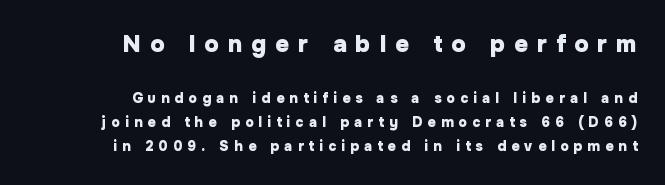
{"italic": "no", "bold": "yes", "underline": "no", "align": "right", "line_spacing_ratio": 1.73, "letter_spacing": "wide", "letter_spacing_em": 0.37, "larger_block": "first", "size_ratio": 1.71, "glyph_px": 24}
